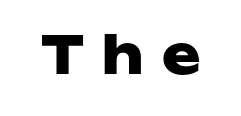
{"serif": "no", "italic": "no", "bold": "yes", "weight": "heavy", "width": "wide", "stroke_contrast": "low", "x_height": "medium", "monospaced": "no", "underline": "no", "letter_spacing": "wide", "letter_spacing_em": 0.35, "glyph_px": 52}
